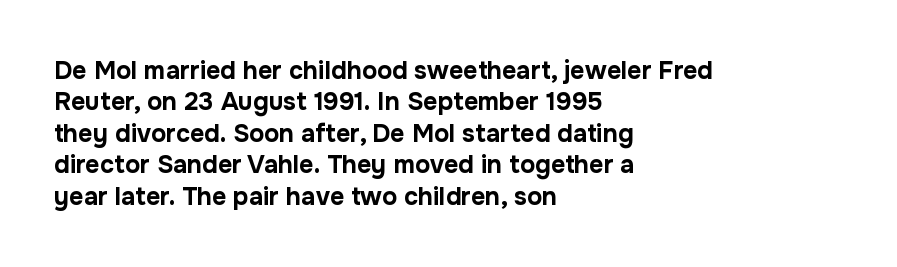
Horizontal alignment here is leftward, the default for most running prose. These lines were composed using upright roman letters. Quick note: underline off. Words appear dense and cohesive because spacing is normal. Honestly, the row spacing looks completely unremarkable. Heft: maximum for text — a bold.
